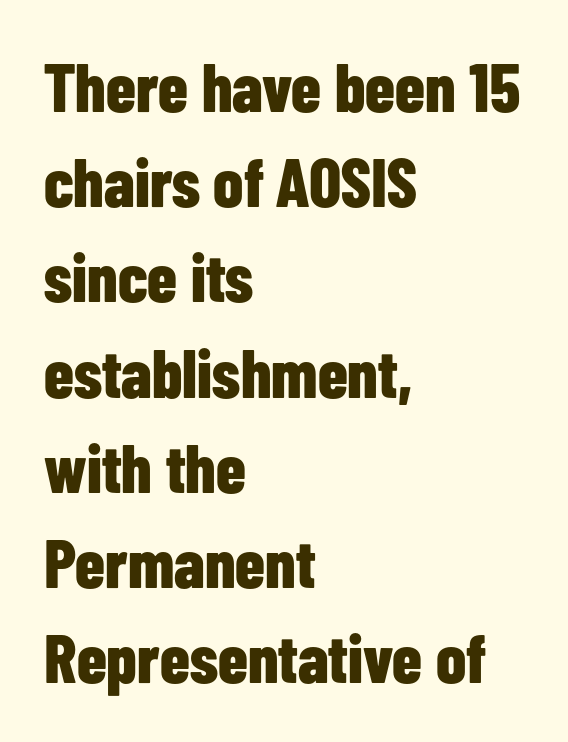
Q: Is the text bold? A: Yes.
Q: Is the text italic (slanted)? A: No, it is upright.
Q: Is the typeface a serif or a sans-serif typeface? A: Sans-serif.
Q: Is the text underlined? A: No.
Q: How is the paragraph aligned? A: Left-aligned.
Q: Is the spacing between letters normal or unusually wide? A: Normal.
Q: Is the spacing between lines tight, normal or loose? A: Normal.
Q: Width (condensed, normal, or wide)? A: Condensed.
Q: Stroke contrast? A: Low.
Q: x-height? A: Medium.
Q: Monospaced? A: No.
